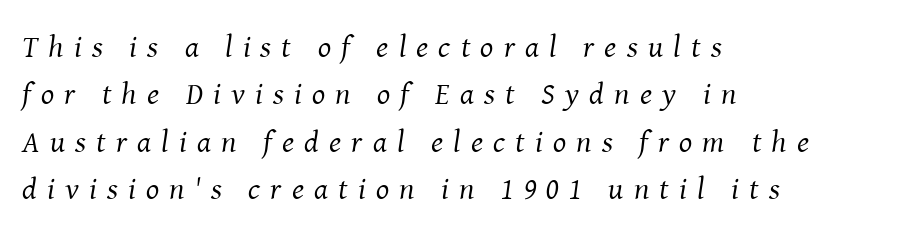
Observe the wide spacing: letters keep a clear distance from each other. Stems here are at most as thick as an everyday book face. In CSS terms this would be text-align: left. The passage shown stacks its lines at a standard gap.
